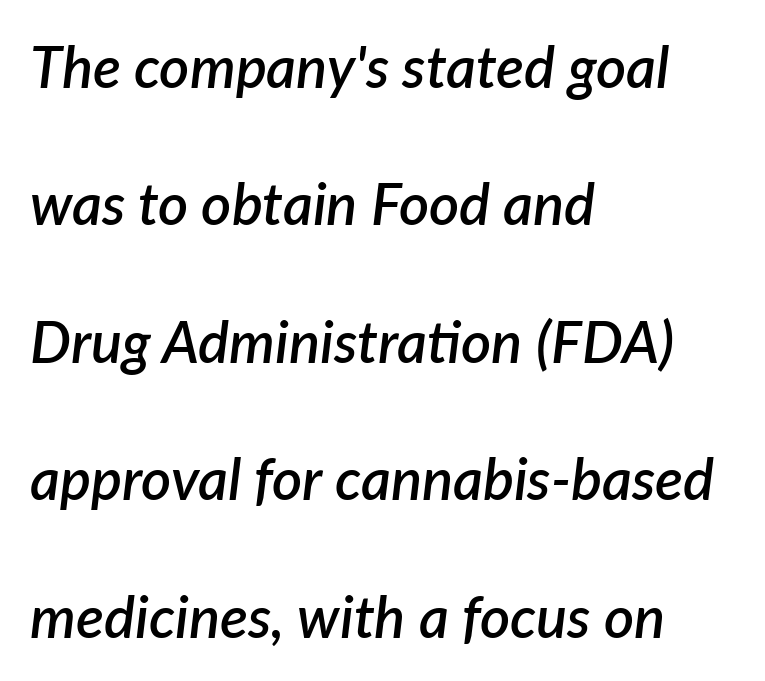
The passage shown is not underscored anywhere. Summary of vertical rhythm: relaxed, with wide interline spacing. Does the weight exceed regular? Yes, but only to semibold. Character widths vary here, with narrow letters taking less room than wide ones. The line texture is even and compact thanks to regular tracking.
